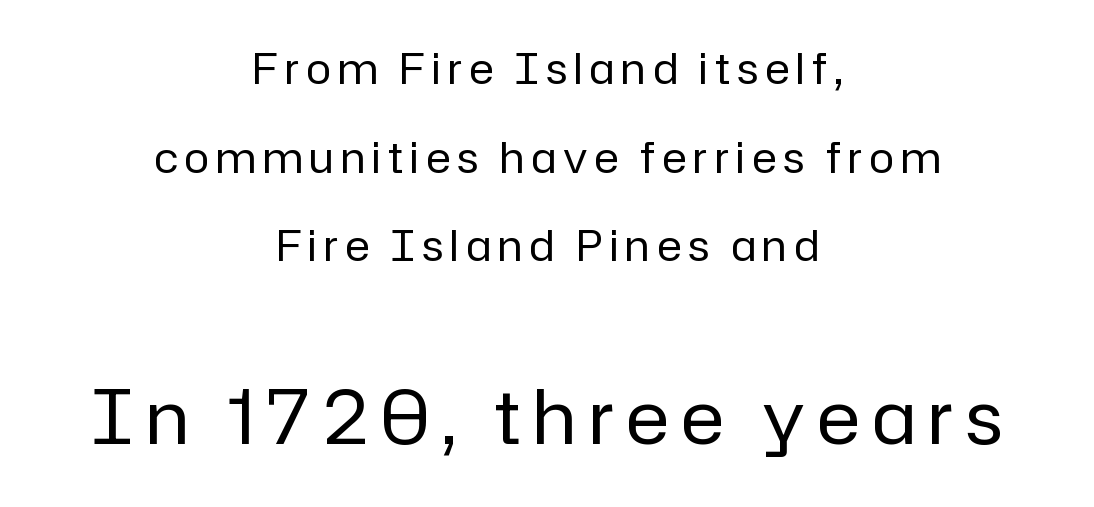
Horizontal alignment here is central, giving a formal, balanced look. This layout puts the modest block above and the oversized block below. The face looks like a standard text weight, possibly lighter. You can tell from the bare stems that sans-serif type was used. Summary of vertical rhythm: relaxed, with wide interline spacing. Beneath every word, the page is bare.
